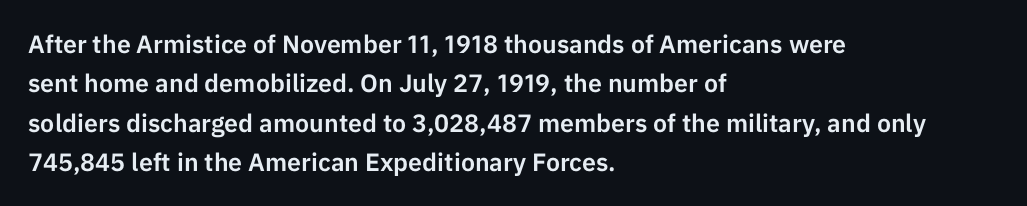
The image shows 25 px text type, upright; set left-aligned, normal line spacing (1.58x), normal letter spacing, not underlined.
